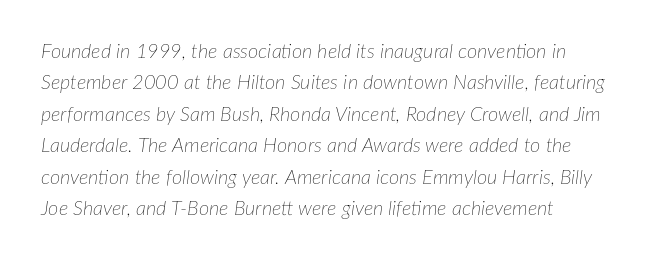
Q: Is the text bold? A: No.
Q: Is the text italic (slanted)? A: Yes, it leans right by about 7 degrees.
Q: Is the text underlined? A: No.
Q: How is the paragraph aligned? A: Left-aligned.
Q: Is the spacing between letters normal or unusually wide? A: Normal.
Q: Is the spacing between lines tight, normal or loose? A: Normal.
